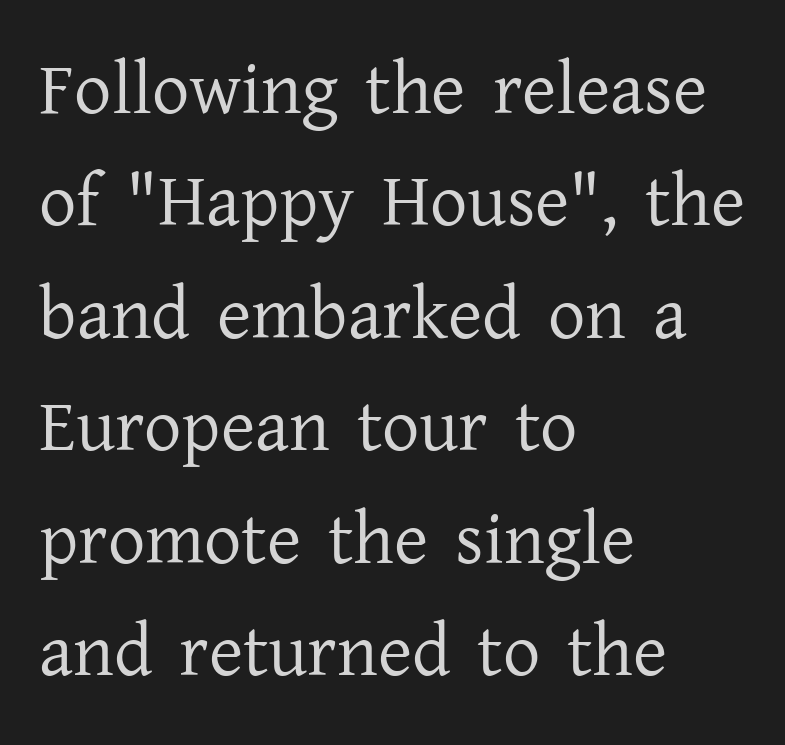
{"serif": "yes", "italic": "no", "bold": "no", "weight": "regular", "width": "normal", "stroke_contrast": "low", "x_height": "medium", "monospaced": "no", "underline": "no", "align": "left", "line_spacing": "normal", "line_spacing_ratio": 1.52, "letter_spacing": "normal", "letter_spacing_em": 0.0, "glyph_px": 74}
